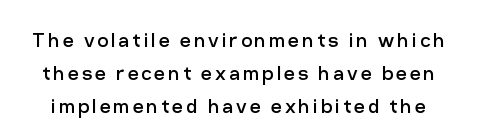
Summary of vertical rhythm: regular, with standard interline spacing. Caption: face not bold, strokes unweighted. Posture: upright roman. Underline: absent.
